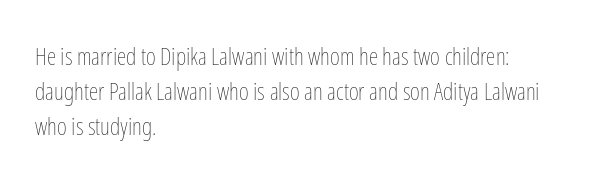
Q: Is the text bold? A: No.
Q: Is the text italic (slanted)? A: No, it is upright.
Q: Is the text underlined? A: No.
Q: How is the paragraph aligned? A: Left-aligned.
Q: Is the spacing between letters normal or unusually wide? A: Normal.
Q: Is the spacing between lines tight, normal or loose? A: Normal.
